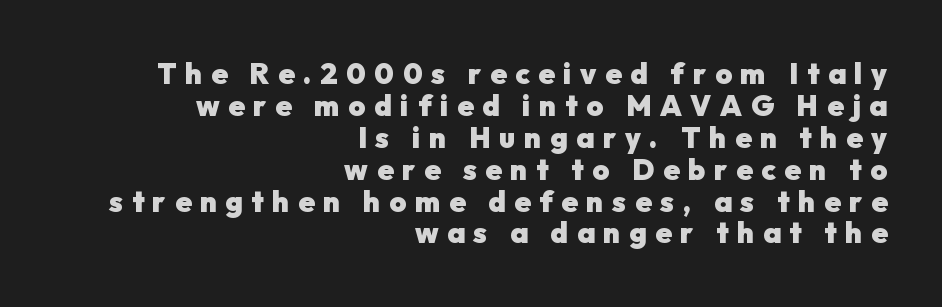
Q: Is the text bold? A: Yes.
Q: Is the text italic (slanted)? A: No, it is upright.
Q: Is the typeface a serif or a sans-serif typeface? A: Sans-serif.
Q: Is the text underlined? A: No.
Q: How is the paragraph aligned? A: Right-aligned.
Q: Is the spacing between letters normal or unusually wide? A: Unusually wide.
Q: Is the spacing between lines tight, normal or loose? A: Tight.
Q: Width (condensed, normal, or wide)? A: Normal.
Q: Stroke contrast? A: Low.
Q: x-height? A: Medium.
Q: Monospaced? A: No.
